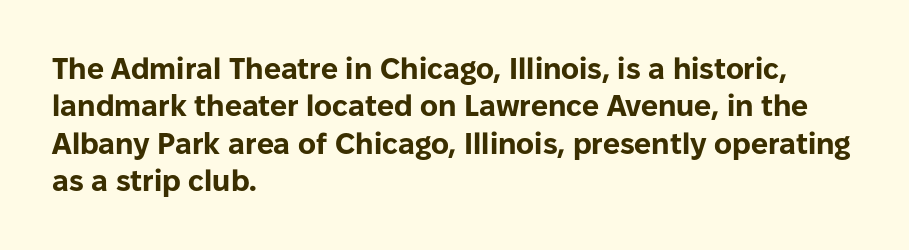
The image shows 30 px bold sans-serif type, upright; set left-aligned, normal line spacing (1.25x), normal letter spacing, not underlined; low stroke contrast and a medium x-height.
